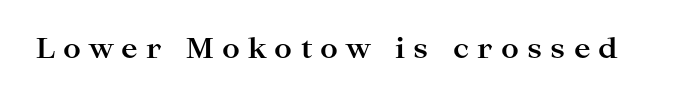
The image shows 28 px bold, wide serif type, upright; set unusually wide letter spacing (+0.29 em), not underlined; high stroke contrast and a medium x-height.
